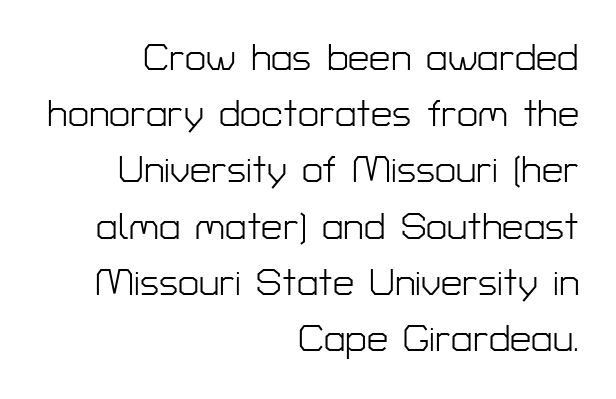
Q: Is the text bold? A: No.
Q: Is the text italic (slanted)? A: No, it is upright.
Q: Is the typeface a serif or a sans-serif typeface? A: Sans-serif.
Q: Is the text underlined? A: No.
Q: How is the paragraph aligned? A: Right-aligned.
Q: Is the spacing between letters normal or unusually wide? A: Normal.
Q: Is the spacing between lines tight, normal or loose? A: Normal.
Q: Width (condensed, normal, or wide)? A: Normal.
Q: Stroke contrast? A: Low.
Q: x-height? A: Medium.
Q: Monospaced? A: No.
